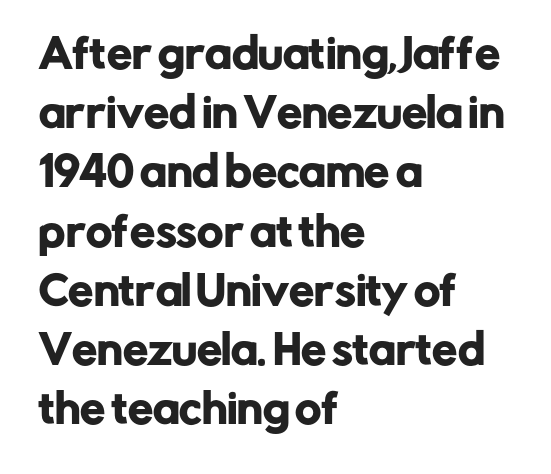
Q: Is the text italic (slanted)? A: No, it is upright.
Q: Is the typeface a serif or a sans-serif typeface? A: Sans-serif.
Q: Is the text underlined? A: No.
Q: How is the paragraph aligned? A: Left-aligned.
Q: Is the spacing between letters normal or unusually wide? A: Normal.
Q: Is the spacing between lines tight, normal or loose? A: Normal.
Q: Width (condensed, normal, or wide)? A: Normal.
Q: Stroke contrast? A: Low.
Q: x-height? A: Medium.
Q: Monospaced? A: No.
